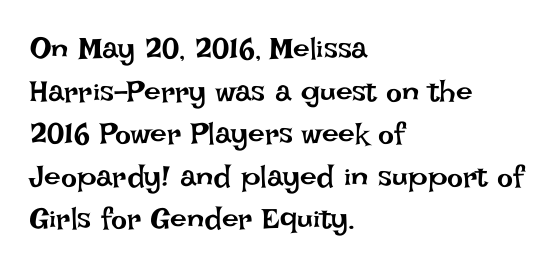
The image shows 30 px regular-weight type, upright; set left-aligned, normal line spacing (1.42x), normal letter spacing, not underlined; low stroke contrast and a large x-height.
